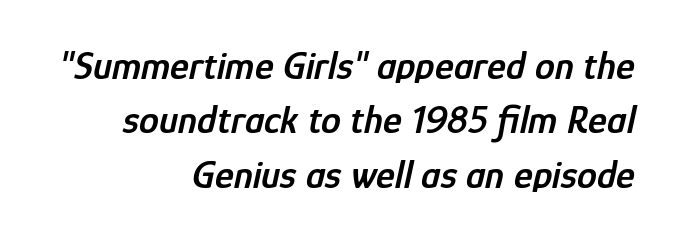
Q: Is the text bold? A: Semi-bold.
Q: Is the text italic (slanted)? A: Yes, it leans right by about 12 degrees.
Q: Is the text underlined? A: No.
Q: How is the paragraph aligned? A: Right-aligned.
Q: Is the spacing between letters normal or unusually wide? A: Normal.
Q: Is the spacing between lines tight, normal or loose? A: Normal.
Q: Width (condensed, normal, or wide)? A: Condensed.
Q: Stroke contrast? A: Low.
Q: x-height? A: Medium.
Q: Monospaced? A: No.
